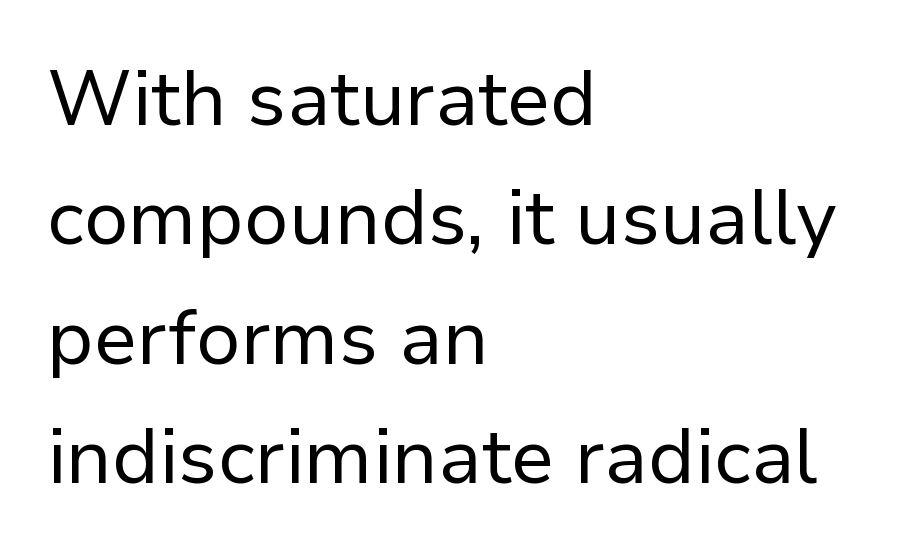
The image shows 77 px regular-weight sans-serif type, upright; set left-aligned, normal line spacing (1.55x), normal letter spacing, not underlined; low stroke contrast and a medium x-height.
